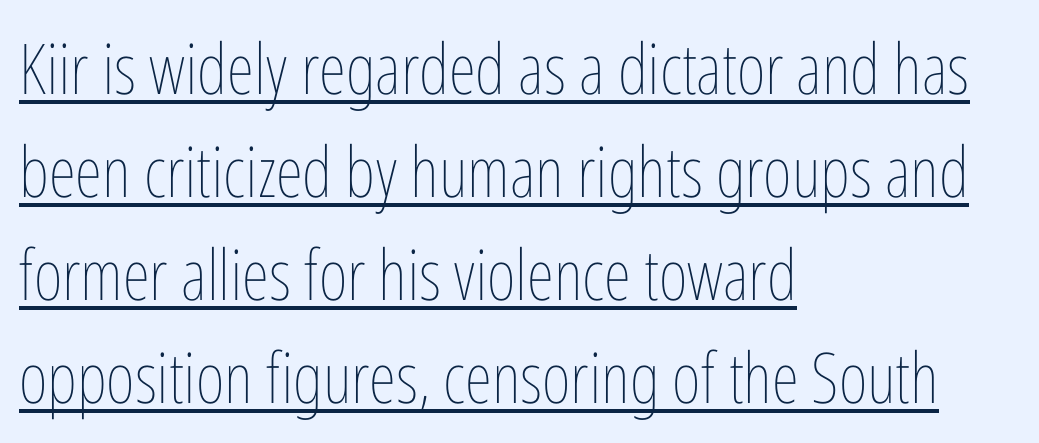
Quick note: underline on. Does the copy run flush right? No — it runs flush left. Students, observe: this is what conventionally led text looks like. In terms of letterspacing, this is plain default setting.
